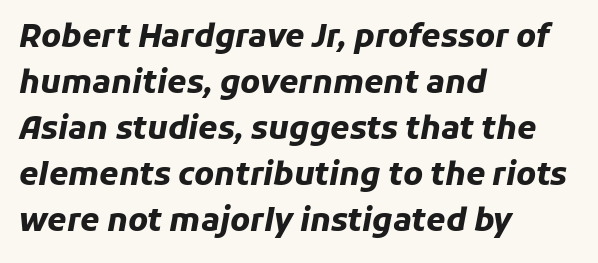
Q: Is the text bold? A: Yes.
Q: Is the text italic (slanted)? A: Yes, it leans right by about 11 degrees.
Q: Is the text underlined? A: No.
Q: How is the paragraph aligned? A: Left-aligned.
Q: Is the spacing between letters normal or unusually wide? A: Normal.
Q: Is the spacing between lines tight, normal or loose? A: Normal.
Q: Width (condensed, normal, or wide)? A: Normal.
Q: Stroke contrast? A: Low.
Q: x-height? A: Medium.
Q: Monospaced? A: No.
